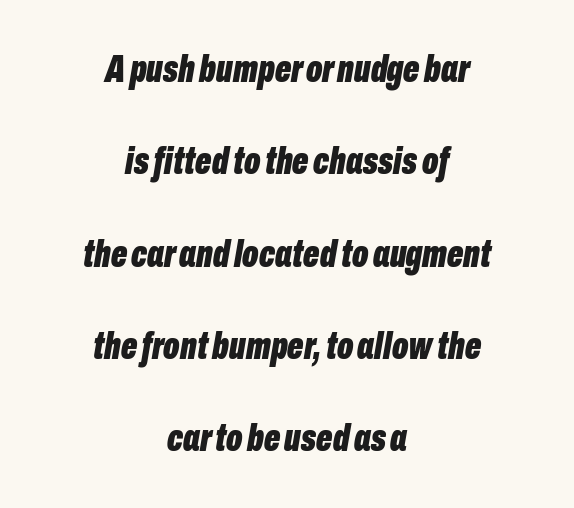
The image shows 38 px bold, condensed type, italic (leaning right); set centered, loose line spacing (2.43x), normal letter spacing, not underlined; low stroke contrast and a medium x-height.
